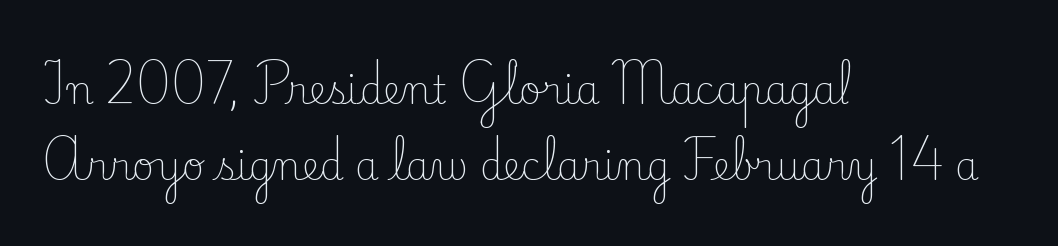
Q: Is the text bold? A: No.
Q: Is the text italic (slanted)? A: No, it is upright.
Q: Is the typeface a serif or a sans-serif typeface? A: Serif.
Q: Is the text underlined? A: No.
Q: How is the paragraph aligned? A: Left-aligned.
Q: Is the spacing between letters normal or unusually wide? A: Normal.
Q: Is the spacing between lines tight, normal or loose? A: Loose.
Q: Width (condensed, normal, or wide)? A: Normal.
Q: Stroke contrast? A: Low.
Q: x-height? A: Small.
Q: Monospaced? A: No.
